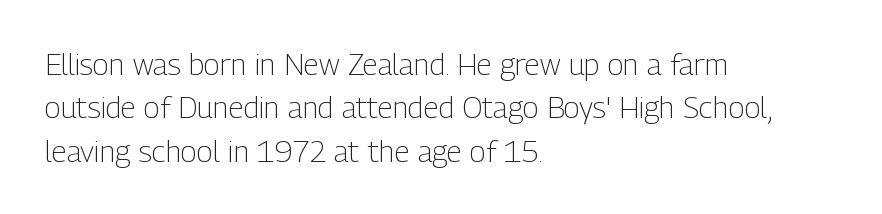
Left-aligned paragraph, ragged on the right. The rendering uses natural spacing where letterforms have individual widths. Check under the words: just untouched page. The designer went with a sans here, leaving each stem footless.
